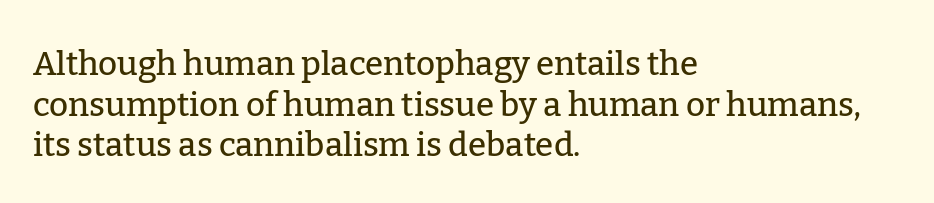
Q: Is the text italic (slanted)? A: No, it is upright.
Q: Is the typeface a serif or a sans-serif typeface? A: Serif.
Q: Is the text underlined? A: No.
Q: How is the paragraph aligned? A: Left-aligned.
Q: Is the spacing between letters normal or unusually wide? A: Normal.
Q: Width (condensed, normal, or wide)? A: Normal.
Q: Stroke contrast? A: Low.
Q: x-height? A: Medium.
Q: Monospaced? A: No.
